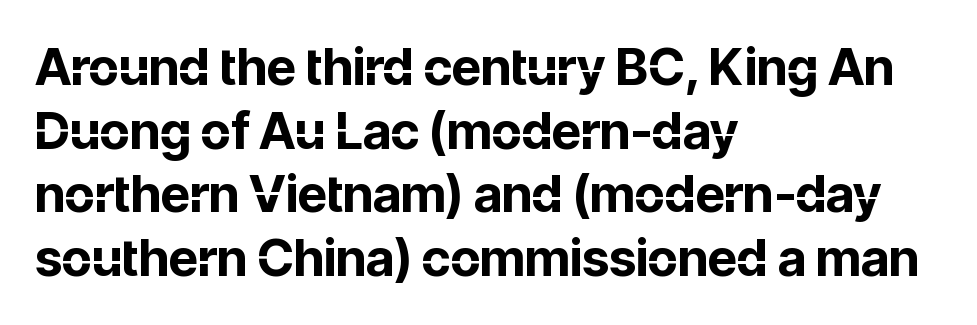
Q: Is the text bold? A: Yes.
Q: Is the text italic (slanted)? A: No, it is upright.
Q: Is the typeface a serif or a sans-serif typeface? A: Sans-serif.
Q: Is the text underlined? A: No.
Q: How is the paragraph aligned? A: Left-aligned.
Q: Is the spacing between letters normal or unusually wide? A: Normal.
Q: Is the spacing between lines tight, normal or loose? A: Normal.
Q: Width (condensed, normal, or wide)? A: Normal.
Q: Stroke contrast? A: Low.
Q: x-height? A: Medium.
Q: Monospaced? A: No.
